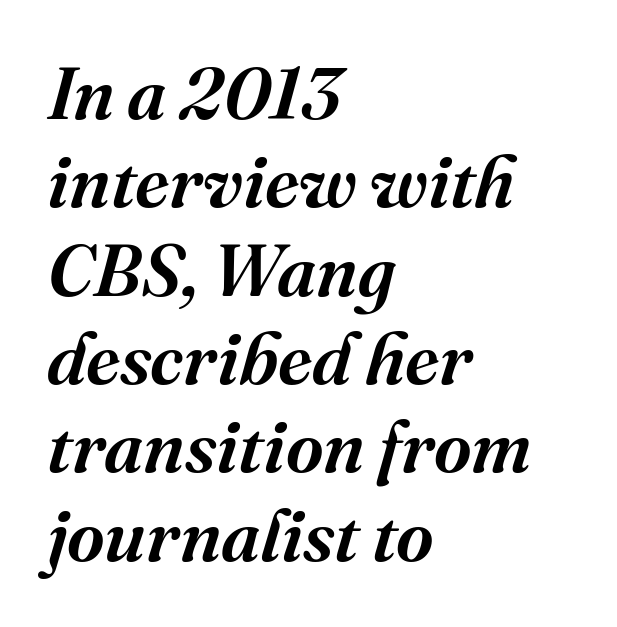
Tall strokes in this sample are angled rather than plumb. The letters carry serifs — small finishing strokes at the ends of their stems. Honestly, the letter spacing is just normal — you wouldn't notice it. Rule under the text: the space is simply empty. The passage is arranged the way most books set body copy — flush left.
